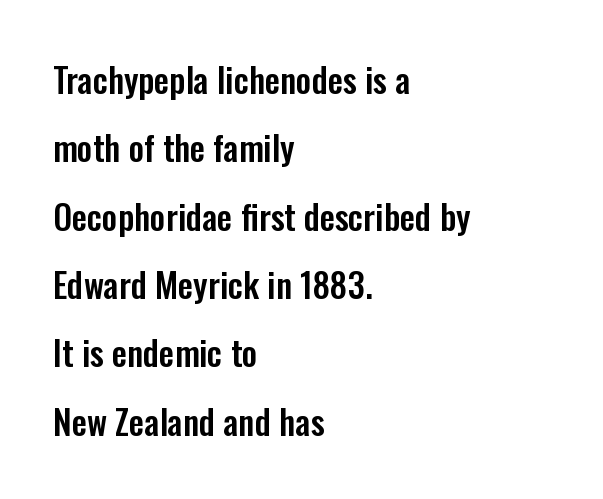
The image shows 34 px condensed sans-serif type, upright; set left-aligned, loose line spacing (2.01x), normal letter spacing, not underlined; low stroke contrast and a medium x-height.
